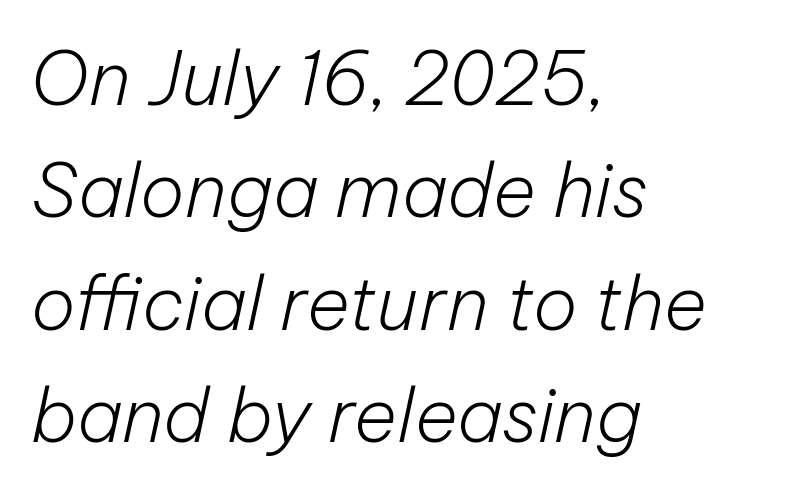
Q: Is the text bold? A: No.
Q: Is the text italic (slanted)? A: Yes, it leans right by about 12 degrees.
Q: Is the text underlined? A: No.
Q: How is the paragraph aligned? A: Left-aligned.
Q: Is the spacing between letters normal or unusually wide? A: Normal.
Q: Is the spacing between lines tight, normal or loose? A: Normal.
Q: Width (condensed, normal, or wide)? A: Normal.
Q: Stroke contrast? A: Low.
Q: x-height? A: Medium.
Q: Monospaced? A: No.
